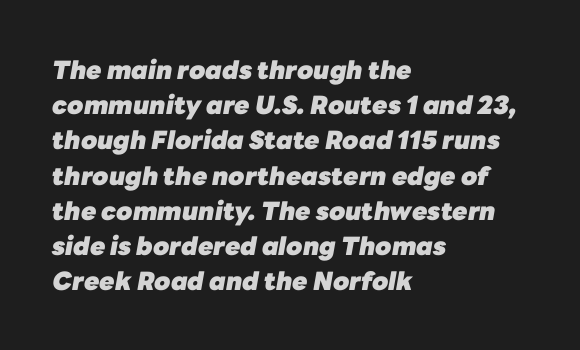
{"italic": "yes", "lean": "right", "slant_degrees": 10, "bold": "yes", "underline": "no", "align": "left", "line_spacing": "normal", "line_spacing_ratio": 1.41, "letter_spacing": "normal", "letter_spacing_em": 0.0, "glyph_px": 25}
